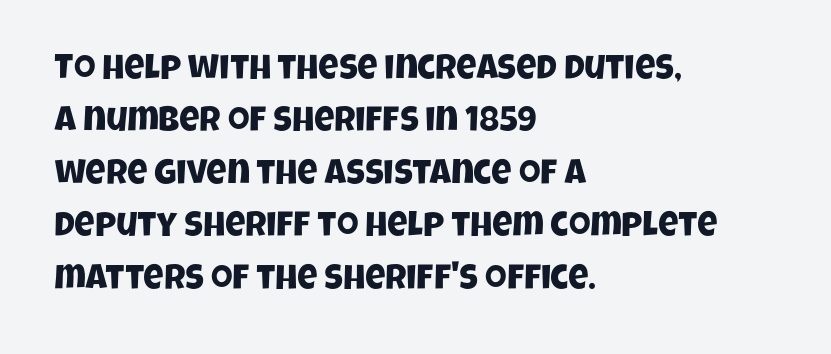
{"serif": "no", "width": "condensed", "stroke_contrast": "low", "x_height": "large", "monospaced": "no", "underline": "no", "align": "left", "line_spacing": "normal", "line_spacing_ratio": 1.5, "letter_spacing": "normal", "letter_spacing_em": 0.0, "glyph_px": 35}
